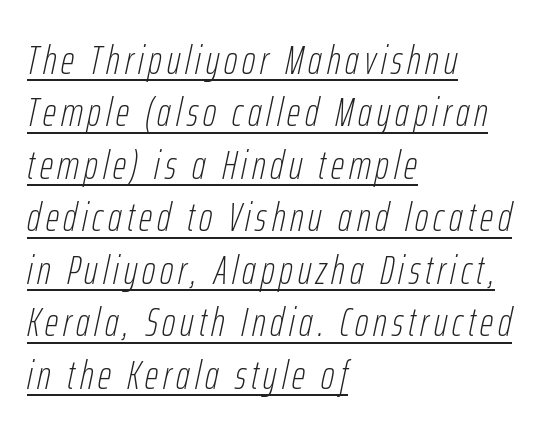
You could not count columns in this text — the font is proportionally spaced. The rendering applies a slant to the glyphs. Caption: multi-line text, flush left, ragged right. These characters rest on top of a visible drawn line.
